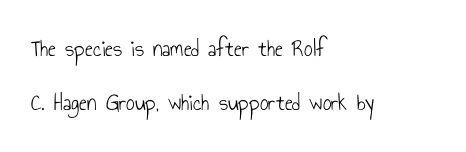
The paragraph shown leans on its left margin. Nope, not italic — everything's standing straight. Compared with a typical body face, this is equally light or lighter still. No extra tracking has been applied to these lines. Leading is clearly above the norm, producing a sparse column. Nobody drew a line under any word here.
